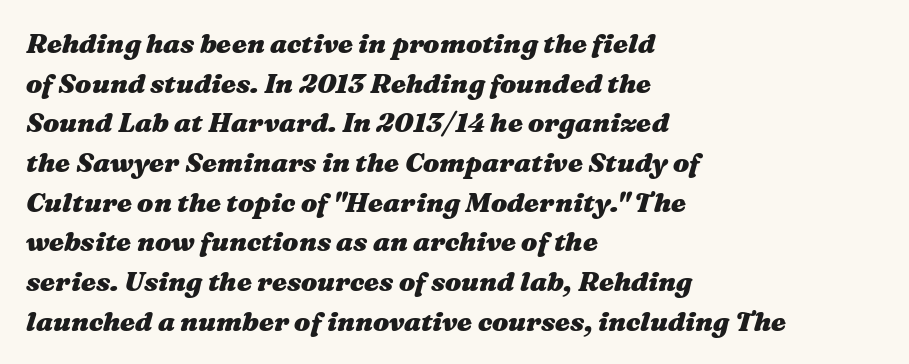
The image shows 27 px bold type, italic (leaning right); set left-aligned, normal line spacing (1.47x), normal letter spacing, not underlined.
